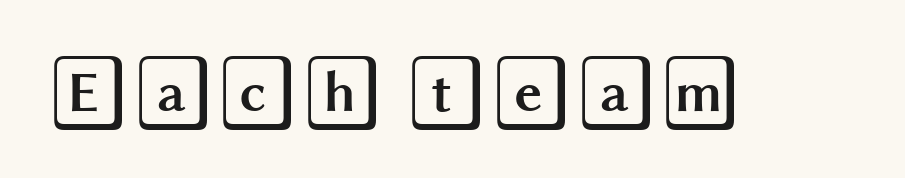
The letters stand upright; this is a roman face. Inter-character spacing is left at the font's built-in metrics. Beneath every word, the page is bare.
